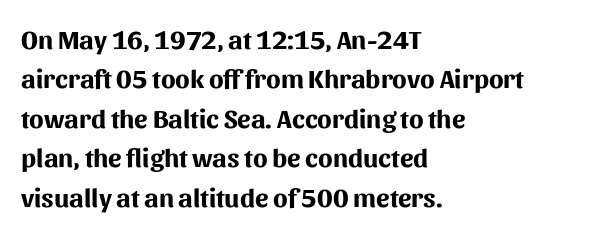
The line texture is even and compact thanks to regular tracking. Notice how the passage keeps a crisp vertical edge on the left only. Rendered with straight, roman letterforms. A bare baseline throughout the passage. One glance says typical: line gaps are just what's usual.
